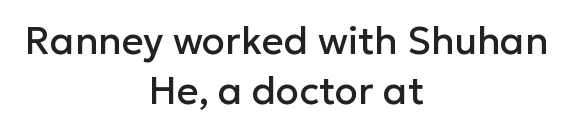
The image shows 38 px sans-serif type, upright; set centered, normal line spacing (1.32x), normal letter spacing, not underlined; low stroke contrast and a medium x-height.
